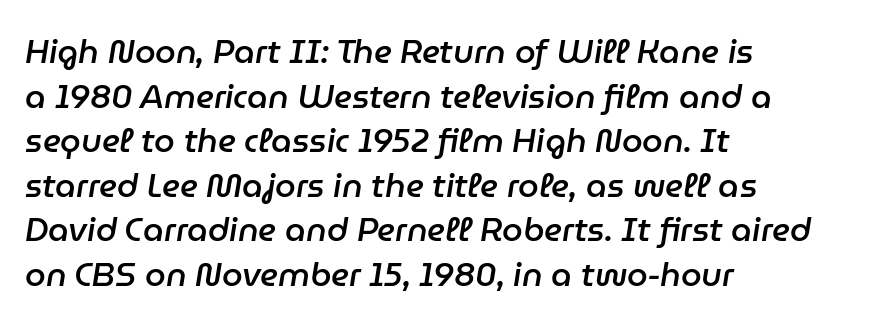
Q: Is the text bold? A: Semi-bold.
Q: Is the text italic (slanted)? A: Yes, it leans right by about 9 degrees.
Q: Is the text underlined? A: No.
Q: How is the paragraph aligned? A: Left-aligned.
Q: Is the spacing between letters normal or unusually wide? A: Normal.
Q: Is the spacing between lines tight, normal or loose? A: Normal.
Q: Width (condensed, normal, or wide)? A: Normal.
Q: Stroke contrast? A: Low.
Q: x-height? A: Medium.
Q: Monospaced? A: No.
